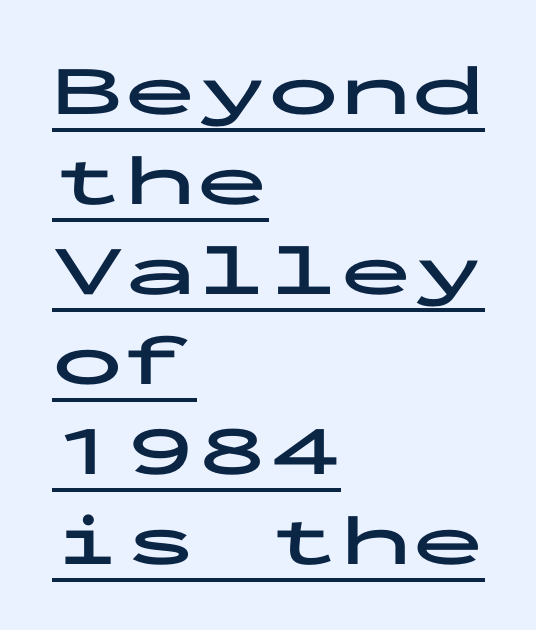
The image shows 72 px bold, wide sans-serif type, upright, monospaced; set left-aligned, normal line spacing (1.25x), normal letter spacing, underlined; low stroke contrast and a medium x-height.
